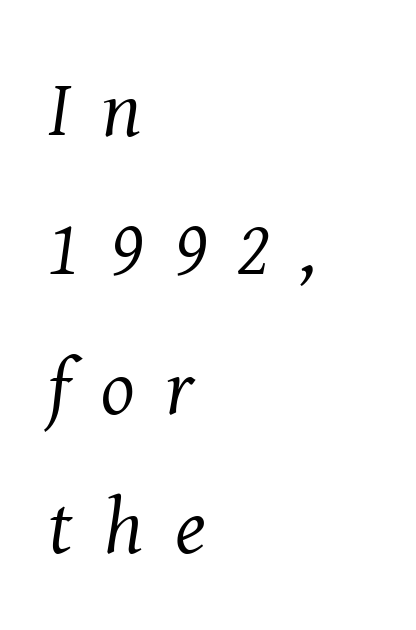
Q: Is the text bold? A: No.
Q: Is the text italic (slanted)? A: Yes, it leans right by about 8 degrees.
Q: Is the typeface a serif or a sans-serif typeface? A: Serif.
Q: Is the text underlined? A: No.
Q: How is the paragraph aligned? A: Left-aligned.
Q: Is the spacing between letters normal or unusually wide? A: Unusually wide.
Q: Width (condensed, normal, or wide)? A: Normal.
Q: Stroke contrast? A: Medium.
Q: x-height? A: Medium.
Q: Monospaced? A: No.
